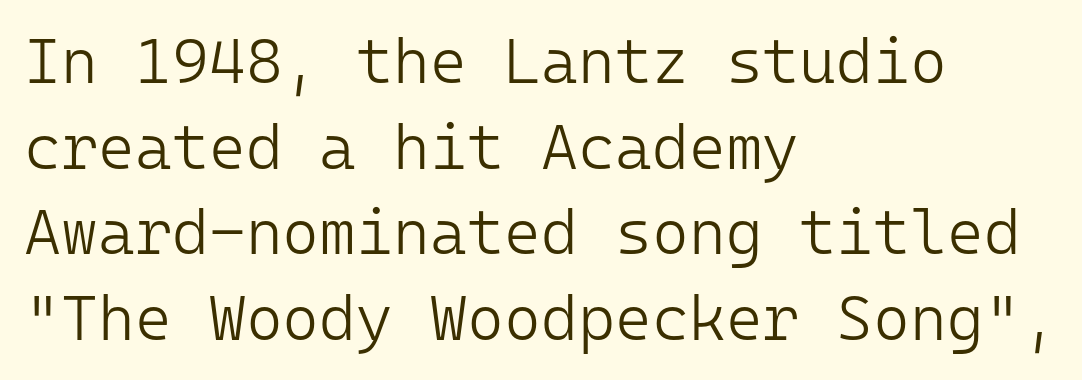
The image shows 63 px light sans-serif type, upright, monospaced; set left-aligned, normal line spacing (1.36x), normal letter spacing, not underlined; low stroke contrast and a medium x-height.
